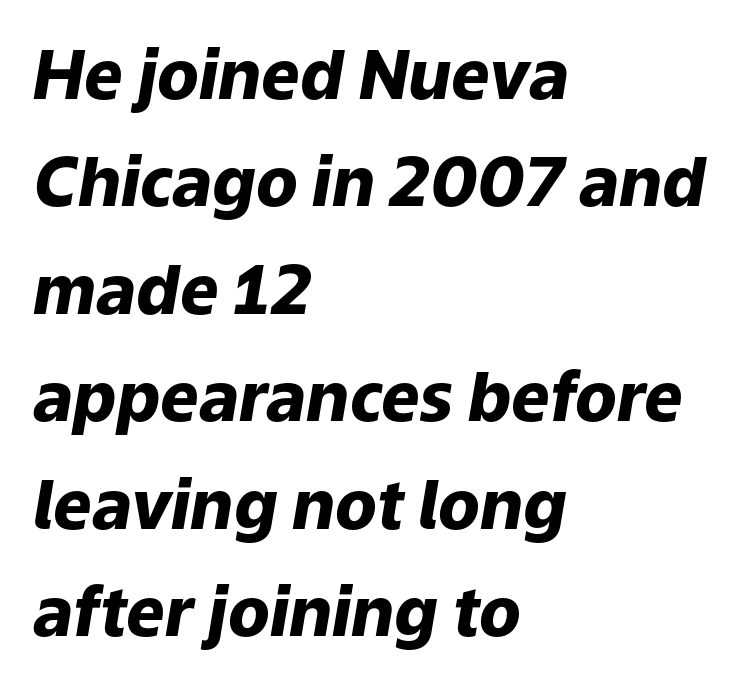
Q: Is the text bold? A: Yes.
Q: Is the text italic (slanted)? A: Yes, it leans right by about 9 degrees.
Q: Is the text underlined? A: No.
Q: How is the paragraph aligned? A: Left-aligned.
Q: Is the spacing between letters normal or unusually wide? A: Normal.
Q: Is the spacing between lines tight, normal or loose? A: Normal.
Q: Width (condensed, normal, or wide)? A: Normal.
Q: Stroke contrast? A: Low.
Q: x-height? A: Medium.
Q: Monospaced? A: No.
